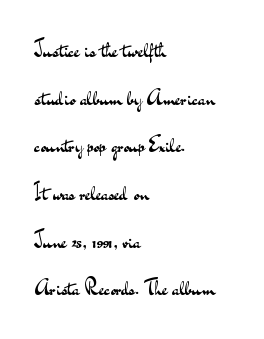
The image shows 21 px text type; set left-aligned, loose line spacing (2.27x), normal letter spacing, not underlined.
